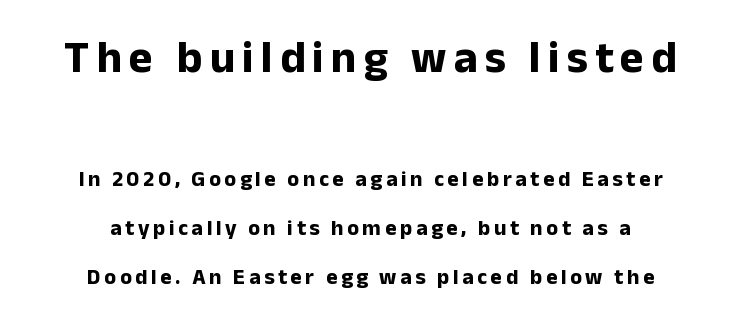
The image shows 45 px bold sans-serif type, upright; set centered, loose line spacing (2.21x), not underlined; the first (top) block is 2.05x larger; low stroke contrast and a medium x-height.
